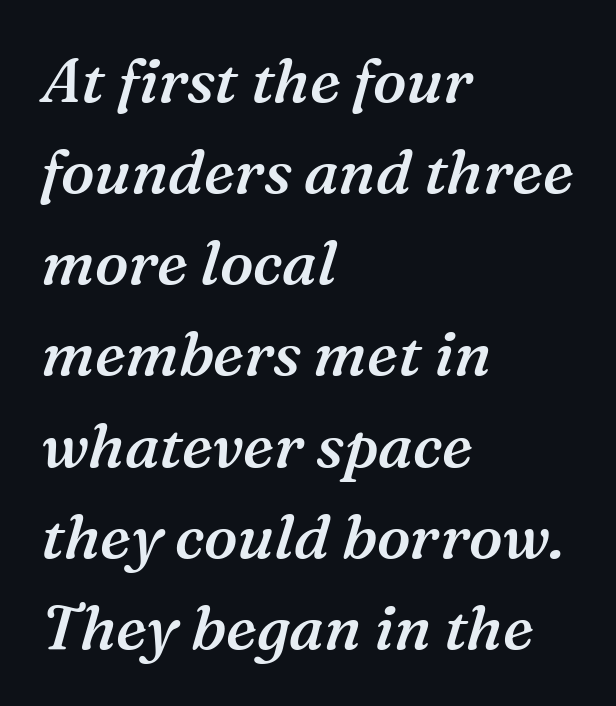
The image shows 62 px semibold serif type, italic (leaning right); set left-aligned, normal line spacing (1.47x), normal letter spacing, not underlined; medium stroke contrast and a medium x-height.
